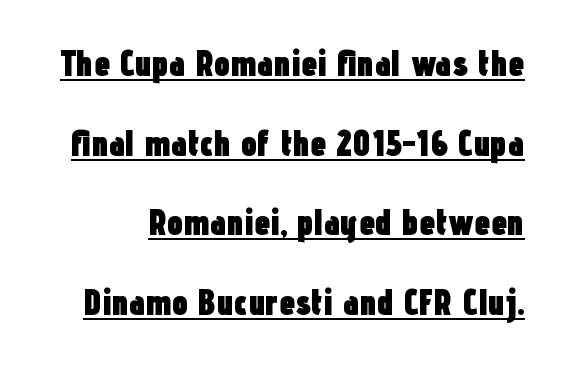
{"serif": "no", "italic": "no", "bold": "yes", "weight": "heavy", "width": "condensed", "stroke_contrast": "low", "x_height": "medium", "monospaced": "no", "underline": "yes", "line_spacing": "loose", "line_spacing_ratio": 2.21, "letter_spacing": "normal", "letter_spacing_em": 0.0, "glyph_px": 36}
